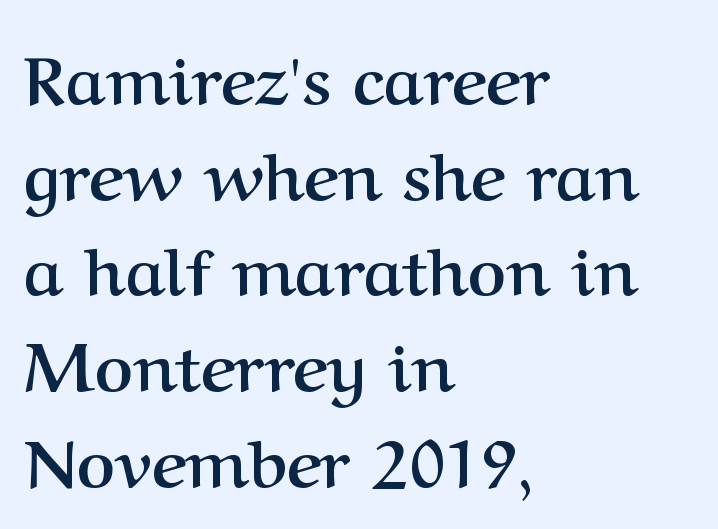
All the whitespace from short lines collects on the right. The rendering keeps characters at their native spacing. This rendering features lettering with no underline. Serif or sans? Serif — the stroke terminals have little feet.
